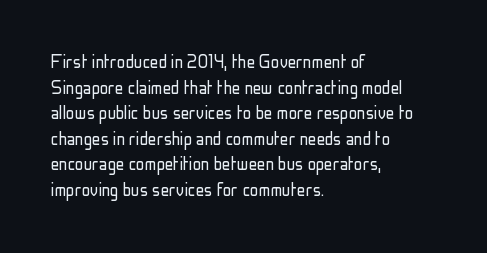
{"italic": "no", "bold": "no", "underline": "no", "align": "left", "line_spacing_ratio": 1.22, "letter_spacing": "normal", "letter_spacing_em": 0.0, "glyph_px": 21}
